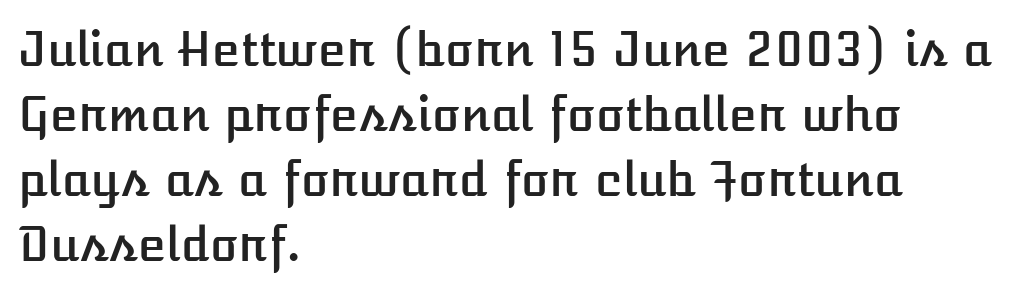
The image shows 47 px text type, upright; set left-aligned, normal line spacing (1.38x), normal letter spacing, not underlined; low stroke contrast and a medium x-height.
